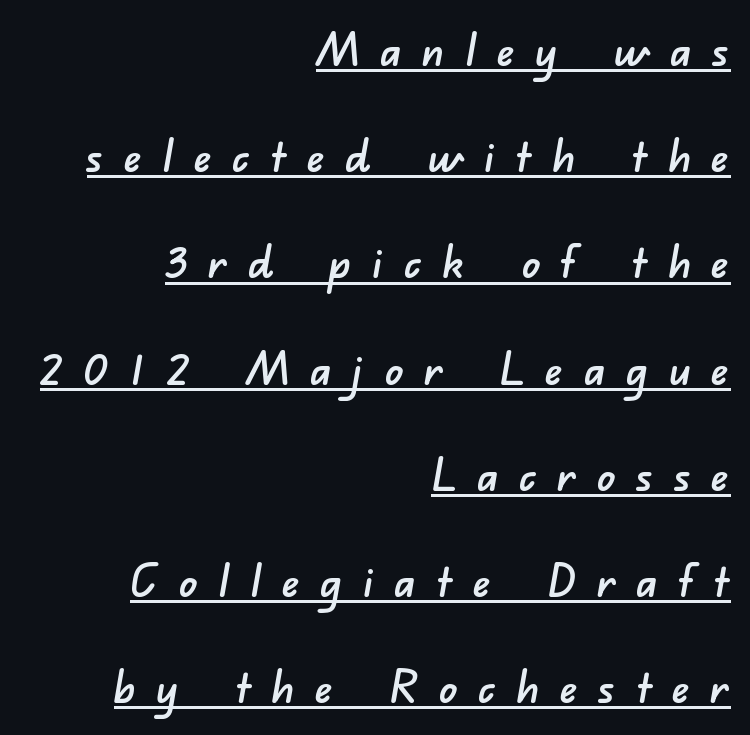
{"serif": "no", "width": "normal", "stroke_contrast": "low", "x_height": "small", "monospaced": "no", "underline": "yes", "align": "right", "line_spacing": "loose", "line_spacing_ratio": 2.36, "letter_spacing": "wide", "letter_spacing_em": 0.46, "glyph_px": 45}
